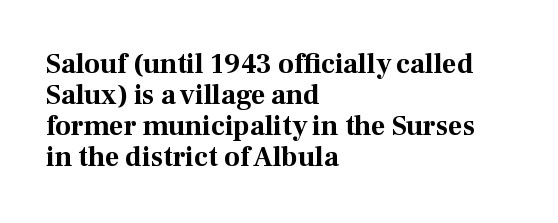
The rag falls on the right side of this text block. The type sits square on the baseline with zero lean. Baseline-to-baseline distance is barely more than the letter height. Do the characters align in a grid? No, the font is proportional. How heavy is the stroke? Heavy — this is a bold.
